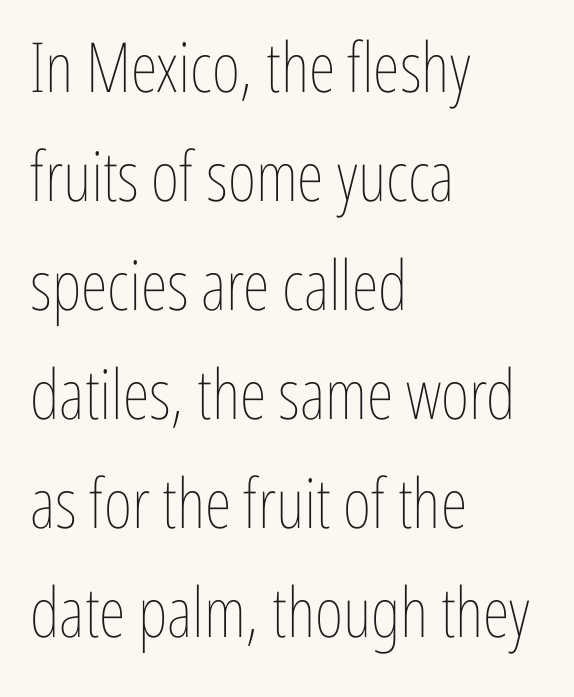
The image shows 69 px thin, condensed type, upright; set left-aligned, normal line spacing (1.58x), normal letter spacing, not underlined; low stroke contrast and a medium x-height.
